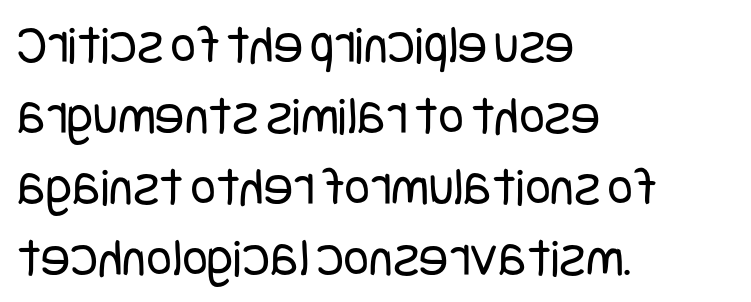
Q: Is the text bold? A: No.
Q: Is the text italic (slanted)? A: No, it is upright.
Q: Is the typeface a serif or a sans-serif typeface? A: Sans-serif.
Q: Is the text underlined? A: No.
Q: How is the paragraph aligned? A: Left-aligned.
Q: Is the spacing between letters normal or unusually wide? A: Normal.
Q: Is the spacing between lines tight, normal or loose? A: Normal.
Q: Width (condensed, normal, or wide)? A: Condensed.
Q: Stroke contrast? A: Low.
Q: x-height? A: Large.
